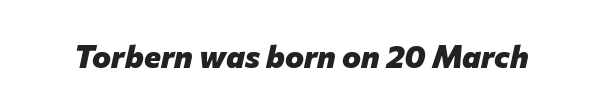
Does the weight exceed regular? Yes, all the way to bold. The space directly below the letters is spotless. Spacing verdict: proportional, widths tailored to each character. It's the slanting kind of type. Here the glyphs are tracked normally, forming tight word shapes.
